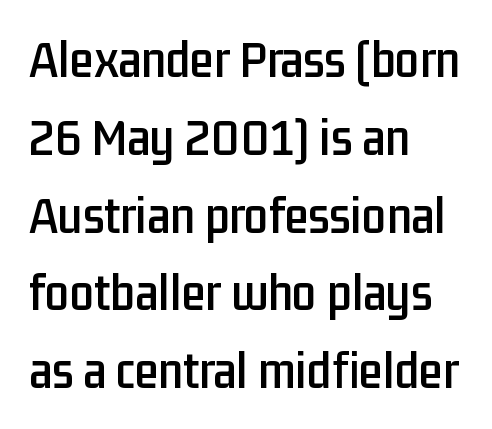
Q: Is the text italic (slanted)? A: No, it is upright.
Q: Is the typeface a serif or a sans-serif typeface? A: Sans-serif.
Q: Is the text underlined? A: No.
Q: How is the paragraph aligned? A: Left-aligned.
Q: Is the spacing between letters normal or unusually wide? A: Normal.
Q: Is the spacing between lines tight, normal or loose? A: Normal.
Q: Width (condensed, normal, or wide)? A: Condensed.
Q: Stroke contrast? A: Low.
Q: x-height? A: Medium.
Q: Monospaced? A: No.
